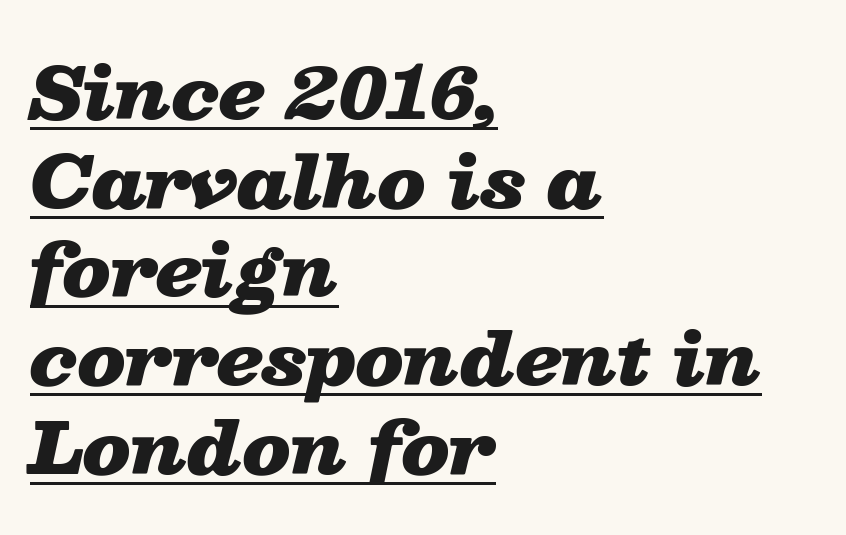
Q: Is the text bold? A: Yes.
Q: Is the text italic (slanted)? A: Yes, it leans right by about 13 degrees.
Q: Is the text underlined? A: Yes.
Q: How is the paragraph aligned? A: Left-aligned.
Q: Is the spacing between letters normal or unusually wide? A: Normal.
Q: Is the spacing between lines tight, normal or loose? A: Normal.
Q: Width (condensed, normal, or wide)? A: Wide.
Q: Stroke contrast? A: Low.
Q: x-height? A: Medium.
Q: Monospaced? A: No.
